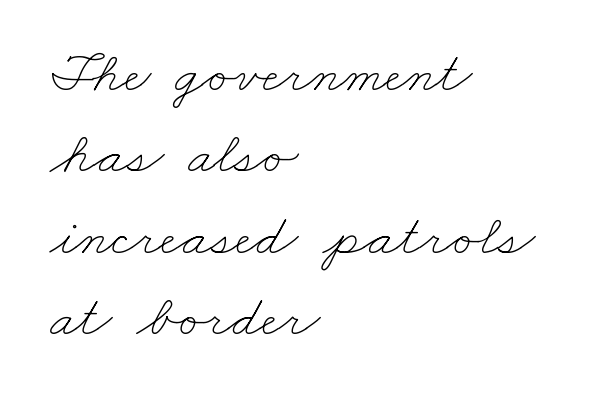
Q: Is the text bold? A: No.
Q: Is the text underlined? A: No.
Q: How is the paragraph aligned? A: Left-aligned.
Q: Is the spacing between letters normal or unusually wide? A: Normal.
Q: Is the spacing between lines tight, normal or loose? A: Normal.
Q: Width (condensed, normal, or wide)? A: Wide.
Q: Stroke contrast? A: Low.
Q: x-height? A: Small.
Q: Monospaced? A: No.
